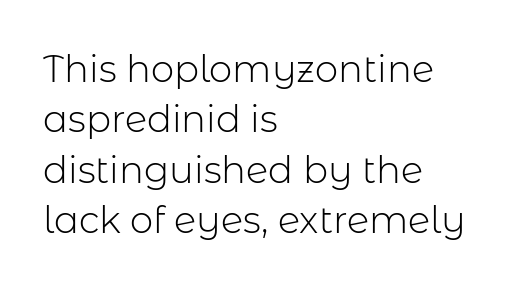
The image shows 37 px light sans-serif type, upright; set left-aligned, normal line spacing (1.36x), normal letter spacing, not underlined; low stroke contrast and a medium x-height.
